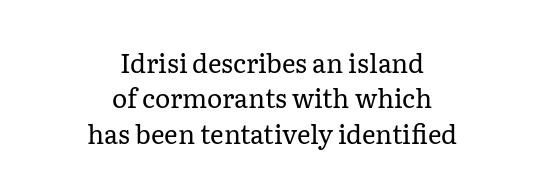
Words float on clear page, feet unadorned. Weight class: somewhere from thin through regular. Does the lettering tilt? It doesn't — this is upright. Regular leading. Inter-character spacing is left at the font's built-in metrics.
